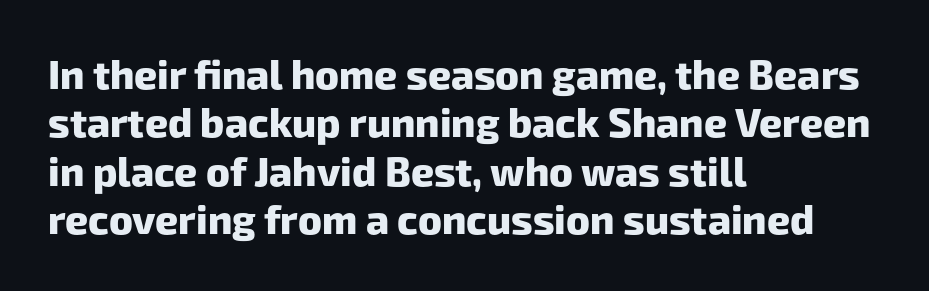
Q: Is the text bold? A: Yes.
Q: Is the typeface a serif or a sans-serif typeface? A: Sans-serif.
Q: Is the text underlined? A: No.
Q: How is the paragraph aligned? A: Left-aligned.
Q: Is the spacing between letters normal or unusually wide? A: Normal.
Q: Width (condensed, normal, or wide)? A: Normal.
Q: Stroke contrast? A: Low.
Q: x-height? A: Medium.
Q: Monospaced? A: No.
